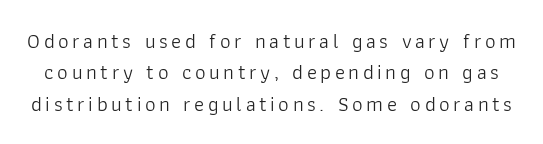
The image shows 21 px text type, upright; set normal line spacing (1.49x), not underlined.
